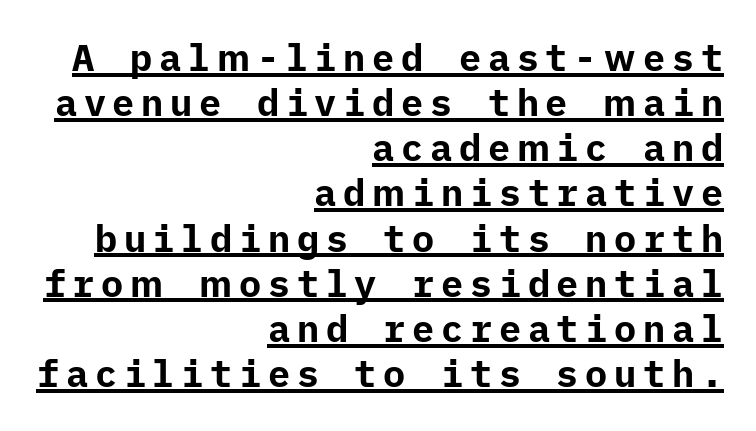
{"serif": "no", "italic": "no", "bold": "yes", "weight": "bold", "width": "normal", "stroke_contrast": "low", "x_height": "medium", "underline": "yes", "align": "right", "line_spacing_ratio": 1.22, "glyph_px": 37}
